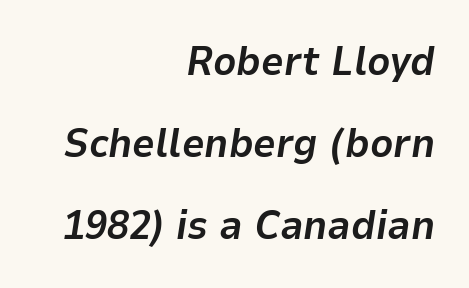
Q: Is the text bold? A: Yes.
Q: Is the text italic (slanted)? A: Yes, it leans right by about 9 degrees.
Q: Is the text underlined? A: No.
Q: How is the paragraph aligned? A: Right-aligned.
Q: Is the spacing between letters normal or unusually wide? A: Normal.
Q: Is the spacing between lines tight, normal or loose? A: Loose.
Q: Width (condensed, normal, or wide)? A: Normal.
Q: Stroke contrast? A: Low.
Q: x-height? A: Medium.
Q: Monospaced? A: No.
